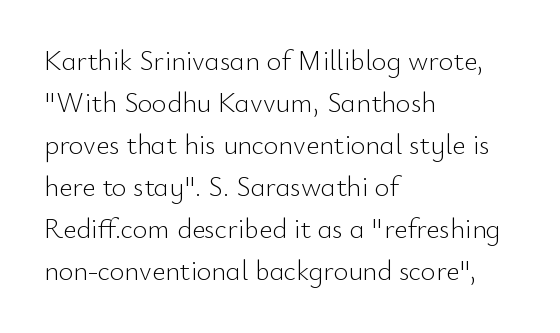
Which margin do the lines hug? The left one — the right edge is uneven. The strip under each line holds only bare page. The typeface chosen for these lines omits serifs. Is this a fixed-width face? No — the glyphs have proportional, varying widths. Every character sits straight up, as roman type does.
